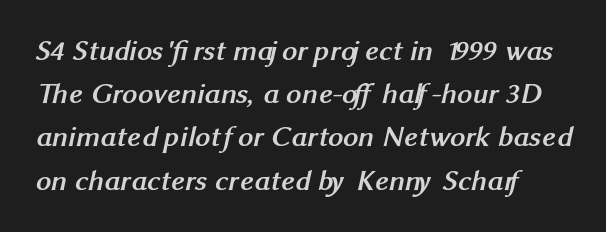
Q: Is the text bold? A: Yes.
Q: Is the typeface a serif or a sans-serif typeface? A: Sans-serif.
Q: Is the text underlined? A: No.
Q: Is the spacing between letters normal or unusually wide? A: Normal.
Q: Is the spacing between lines tight, normal or loose? A: Normal.
Q: Width (condensed, normal, or wide)? A: Normal.
Q: Stroke contrast? A: Medium.
Q: x-height? A: Medium.
Q: Monospaced? A: No.
